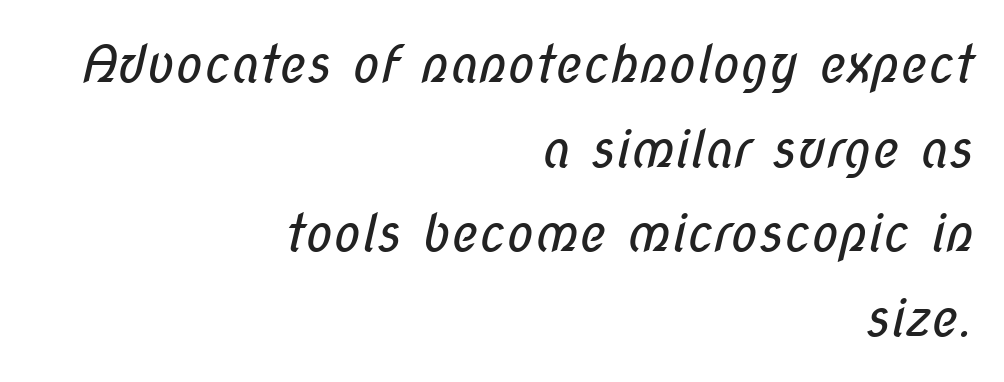
The image shows 51 px regular-weight, condensed sans-serif type; set right-aligned, normal line spacing (1.66x), normal letter spacing, not underlined; low stroke contrast and a medium x-height.
